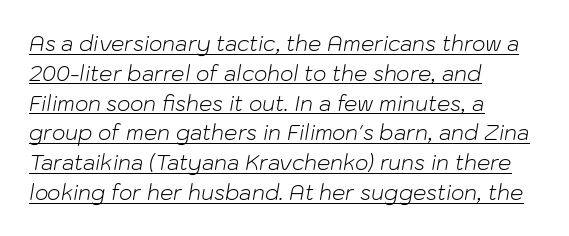
The letterforms sit shoulder to shoulder at normal distance. Style check: oblique. A light-to-regular cut is what we see here. All the whitespace from short lines collects on the right. Honestly, the row spacing looks completely unremarkable.
